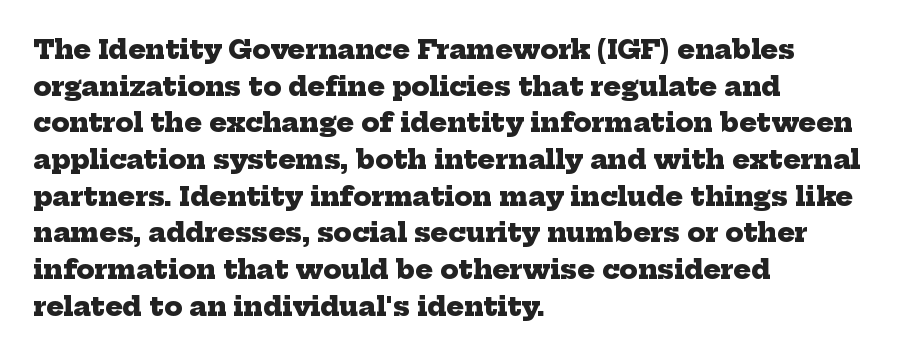
{"bold": "yes", "underline": "no", "align": "left", "line_spacing": "normal", "line_spacing_ratio": 1.41, "letter_spacing": "normal", "letter_spacing_em": 0.0, "glyph_px": 26}
